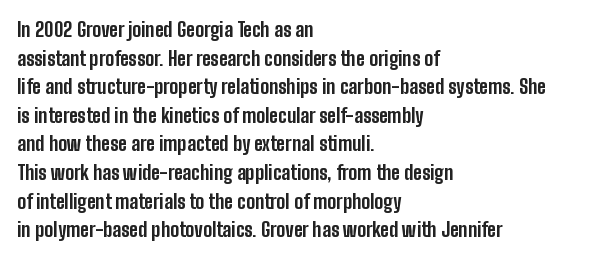
{"italic": "no", "bold": "yes", "underline": "no", "align": "left", "line_spacing": "normal", "line_spacing_ratio": 1.43, "letter_spacing": "normal", "letter_spacing_em": 0.0, "glyph_px": 20}
